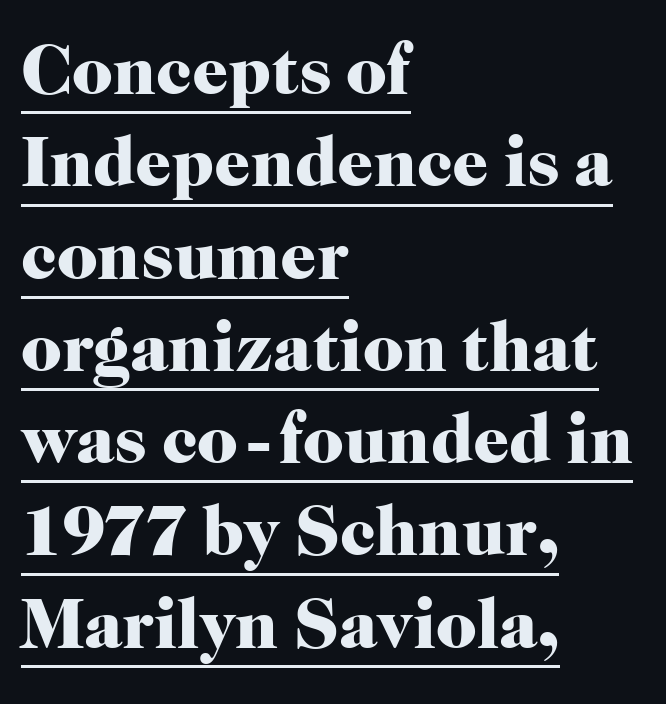
Q: Is the text bold? A: Yes.
Q: Is the text italic (slanted)? A: No, it is upright.
Q: Is the typeface a serif or a sans-serif typeface? A: Serif.
Q: Is the text underlined? A: Yes.
Q: How is the paragraph aligned? A: Left-aligned.
Q: Is the spacing between letters normal or unusually wide? A: Normal.
Q: Is the spacing between lines tight, normal or loose? A: Normal.
Q: Width (condensed, normal, or wide)? A: Normal.
Q: Stroke contrast? A: High.
Q: x-height? A: Medium.
Q: Monospaced? A: No.
